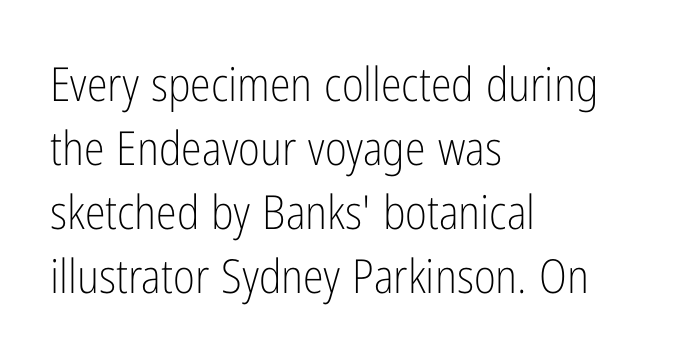
Descender tails drop into unmarked territory. Stroke terminals: plain, sans-serif. The typesetting does not lean heavy: it is not bold. Vertically, the passage feels balanced, rows spaced as you'd expect. Look at the tracking — it's just the regular setting, nothing added. Proportional: the letters do not fall into vertical columns.
